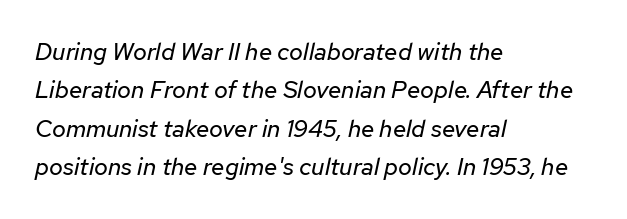
Q: Is the text bold? A: No.
Q: Is the text italic (slanted)? A: Yes, it leans right by about 12 degrees.
Q: Is the text underlined? A: No.
Q: How is the paragraph aligned? A: Left-aligned.
Q: Is the spacing between letters normal or unusually wide? A: Normal.
Q: Is the spacing between lines tight, normal or loose? A: Normal.
